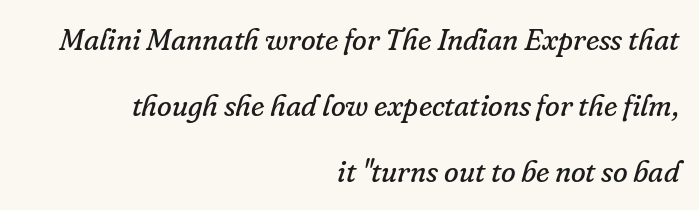
The image shows 30 px regular-weight serif type, italic (leaning right); set right-aligned, loose line spacing (2.2x), normal letter spacing, not underlined; low stroke contrast and a small x-height.
